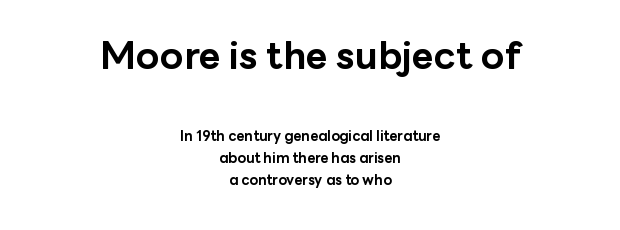
The image shows 38 px bold sans-serif type, upright; set centered, normal line spacing (1.57x), normal letter spacing, not underlined; the first (top) block is 2.71x larger; low stroke contrast and a medium x-height.
